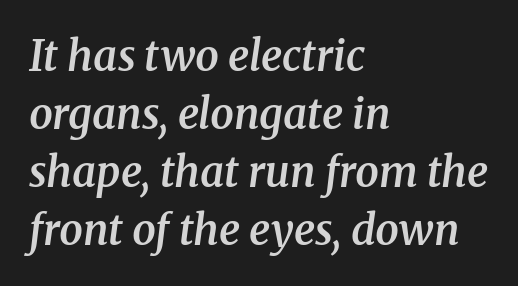
Q: Is the text bold? A: Semi-bold.
Q: Is the text italic (slanted)? A: Yes, it leans right by about 8 degrees.
Q: Is the typeface a serif or a sans-serif typeface? A: Serif.
Q: Is the text underlined? A: No.
Q: How is the paragraph aligned? A: Left-aligned.
Q: Is the spacing between letters normal or unusually wide? A: Normal.
Q: Is the spacing between lines tight, normal or loose? A: Normal.
Q: Width (condensed, normal, or wide)? A: Normal.
Q: Stroke contrast? A: Medium.
Q: x-height? A: Medium.
Q: Monospaced? A: No.
